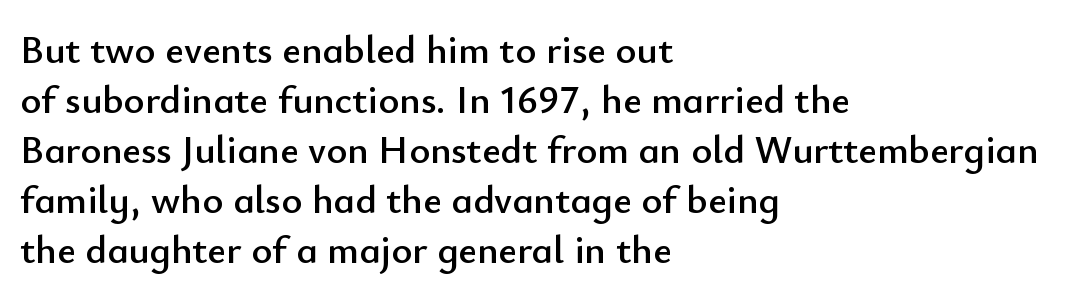
Q: Is the text italic (slanted)? A: No, it is upright.
Q: Is the typeface a serif or a sans-serif typeface? A: Sans-serif.
Q: Is the text underlined? A: No.
Q: How is the paragraph aligned? A: Left-aligned.
Q: Is the spacing between letters normal or unusually wide? A: Normal.
Q: Is the spacing between lines tight, normal or loose? A: Normal.
Q: Width (condensed, normal, or wide)? A: Normal.
Q: Stroke contrast? A: Low.
Q: x-height? A: Small.
Q: Monospaced? A: No.
